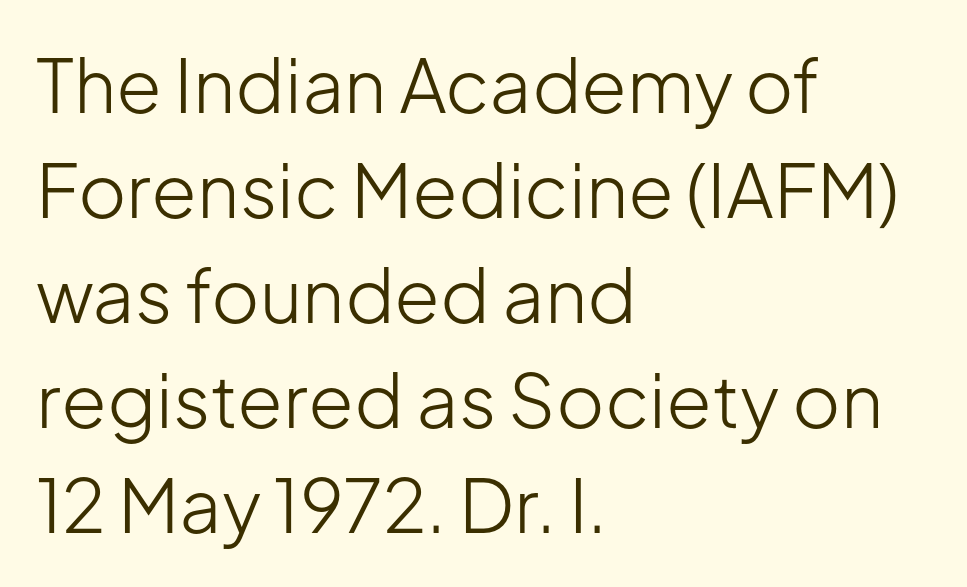
{"serif": "no", "italic": "no", "bold": "no", "weight": "light", "width": "normal", "stroke_contrast": "low", "x_height": "medium", "monospaced": "no", "underline": "no", "align": "left", "line_spacing": "normal", "line_spacing_ratio": 1.42, "letter_spacing": "normal", "letter_spacing_em": 0.0, "glyph_px": 74}
